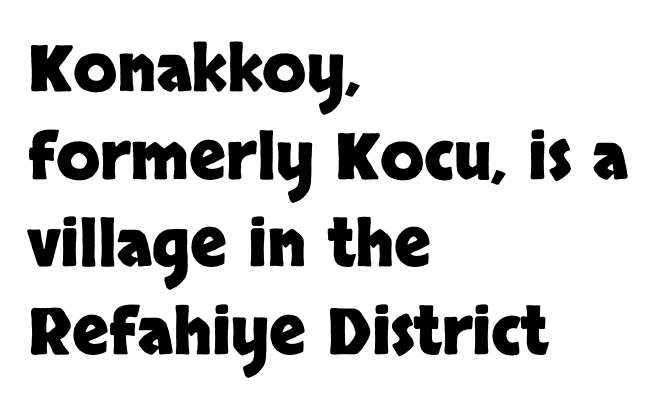
Q: Is the text bold? A: Yes.
Q: Is the text italic (slanted)? A: No, it is upright.
Q: Is the typeface a serif or a sans-serif typeface? A: Sans-serif.
Q: Is the text underlined? A: No.
Q: How is the paragraph aligned? A: Left-aligned.
Q: Is the spacing between letters normal or unusually wide? A: Normal.
Q: Is the spacing between lines tight, normal or loose? A: Normal.
Q: Width (condensed, normal, or wide)? A: Normal.
Q: Stroke contrast? A: Low.
Q: x-height? A: Large.
Q: Monospaced? A: No.
